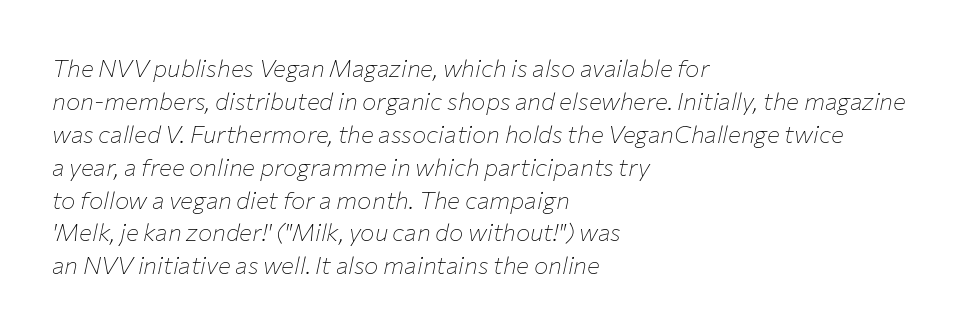
The image shows 24 px text type, italic (leaning right); set left-aligned, normal line spacing (1.37x), normal letter spacing, not underlined.
